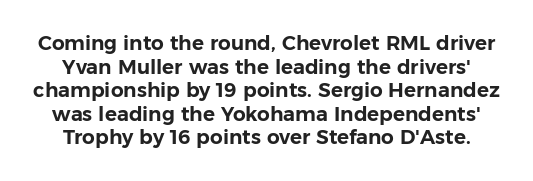
The image shows 20 px text type, upright; set line spacing 1.18x, normal letter spacing, not underlined.
